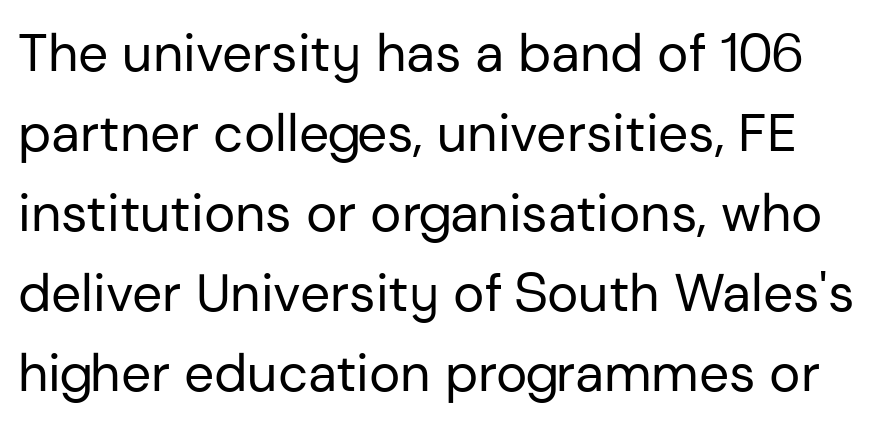
Q: Is the text bold? A: No.
Q: Is the text italic (slanted)? A: No, it is upright.
Q: Is the typeface a serif or a sans-serif typeface? A: Sans-serif.
Q: Is the text underlined? A: No.
Q: Is the spacing between letters normal or unusually wide? A: Normal.
Q: Is the spacing between lines tight, normal or loose? A: Normal.
Q: Width (condensed, normal, or wide)? A: Normal.
Q: Stroke contrast? A: Low.
Q: x-height? A: Medium.
Q: Monospaced? A: No.
